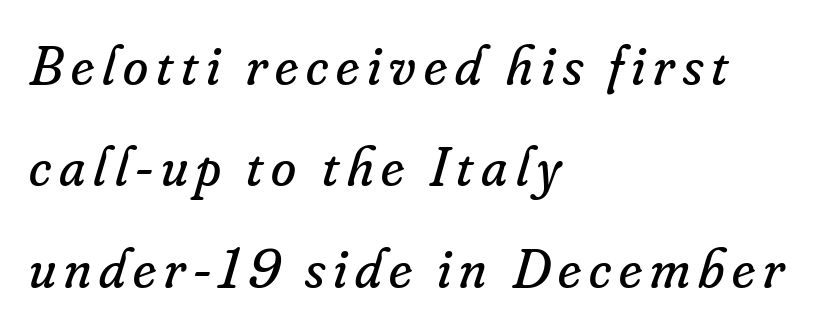
Honestly, there is no underline to notice here at all. These glyphs show unthickened strokes, regular width or finer. Looks like regular typesetting: each glyph gets only the width it needs. Which margin do the lines hug? The left one — the right edge is uneven. Examine the stroke ends and you'll spot serifs.
